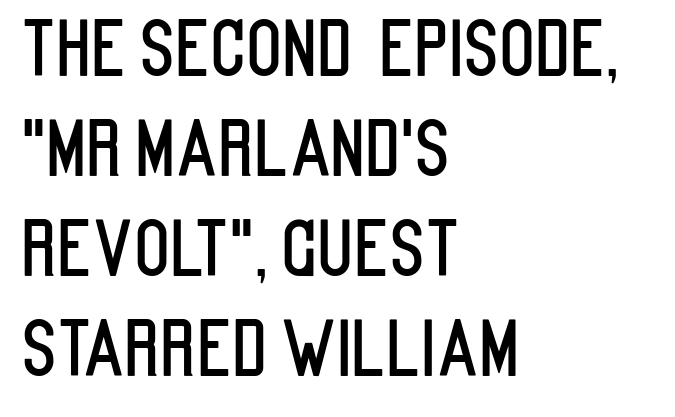
{"serif": "no", "italic": "no", "width": "condensed", "stroke_contrast": "low", "x_height": "large", "monospaced": "no", "underline": "no", "align": "left", "line_spacing": "normal", "line_spacing_ratio": 1.35, "letter_spacing": "normal", "letter_spacing_em": 0.0, "glyph_px": 74}
